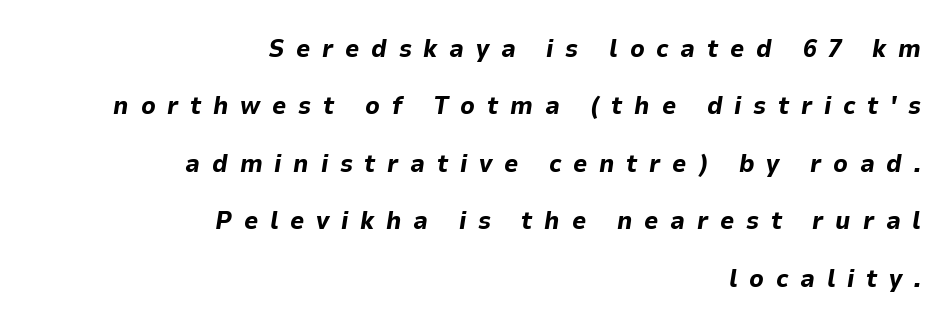
You could only call the tracking loose — the letters float apart. Underline: absent. Each glyph is drawn with heavy, bold strokes. Characters are canted at an angle relative to the baseline's perpendicular. The ragged edge is on the left, which tells us the setting is flush right.
